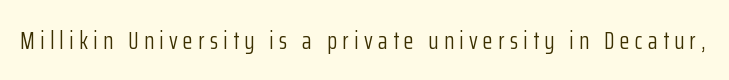
The image shows 25 px text type, upright; set unusually wide letter spacing (+0.22 em), not underlined.
